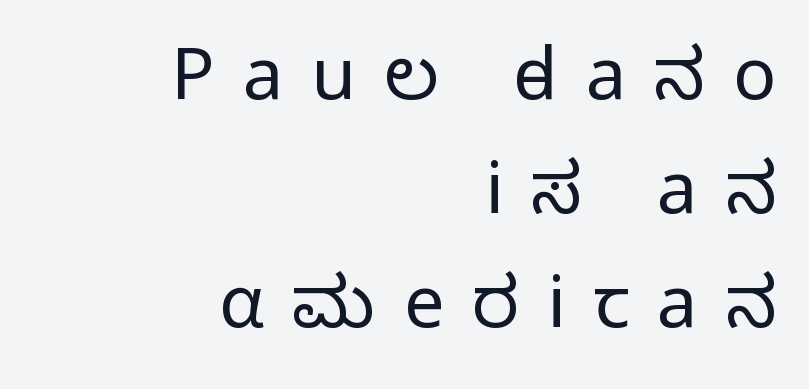
The image shows 72 px light sans-serif type, upright; set right-aligned, normal line spacing (1.58x), unusually wide letter spacing (+0.39 em), not underlined; low stroke contrast and a medium x-height.
